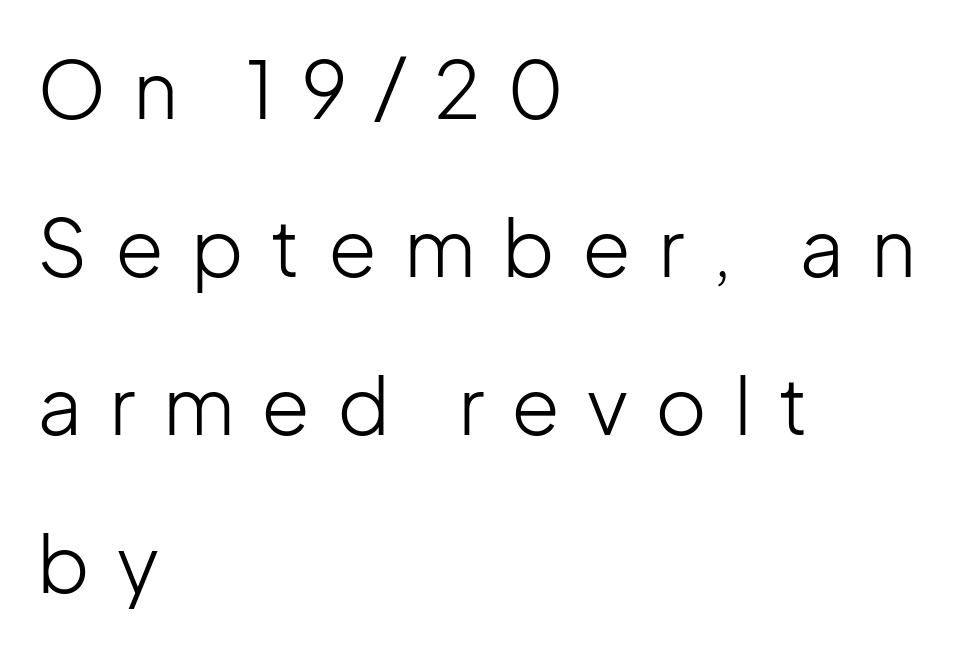
Q: Is the text bold? A: No.
Q: Is the text italic (slanted)? A: No, it is upright.
Q: Is the typeface a serif or a sans-serif typeface? A: Sans-serif.
Q: Is the text underlined? A: No.
Q: How is the paragraph aligned? A: Left-aligned.
Q: Is the spacing between letters normal or unusually wide? A: Unusually wide.
Q: Is the spacing between lines tight, normal or loose? A: Loose.
Q: Width (condensed, normal, or wide)? A: Normal.
Q: Stroke contrast? A: Low.
Q: x-height? A: Medium.
Q: Monospaced? A: No.
